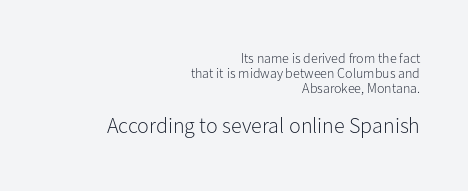
The image shows 22 px text type, upright; set right-aligned, tight line spacing (1.06x), normal letter spacing, not underlined; the second (bottom) block is 1.57x larger.
